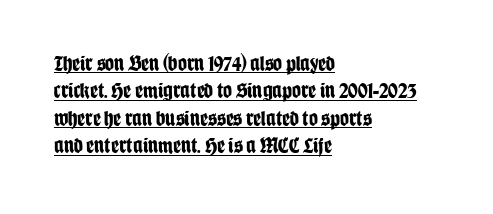
The passage shown is underscored from start to finish. The designer left line spacing at the default. The font is running at its bold setting. A typesetter would mark this as roman, not italic. The passage is arranged the way most books set body copy — flush left.
